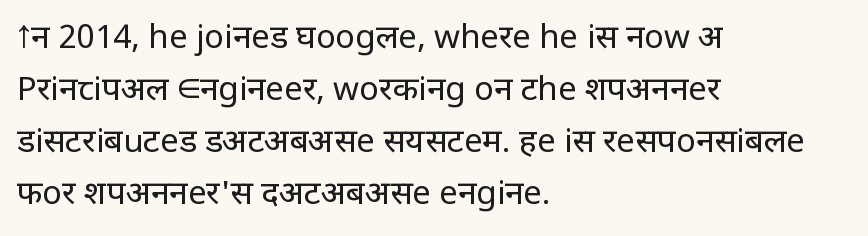
The zone under the glyphs is completely vacant. The face looks like a standard text weight, possibly lighter. Is this a sans? Yes — the strokes have no serifs. Posture: upright roman. Here the designer chose a conventional face with non-uniform glyph widths.
